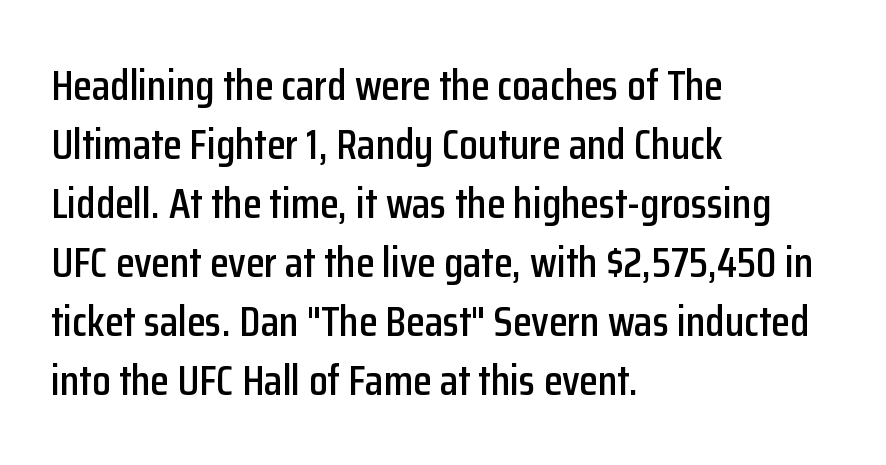
{"serif": "no", "italic": "no", "width": "condensed", "stroke_contrast": "low", "x_height": "medium", "monospaced": "no", "underline": "no", "align": "left", "line_spacing": "normal", "line_spacing_ratio": 1.37, "letter_spacing": "normal", "letter_spacing_em": 0.0, "glyph_px": 43}
